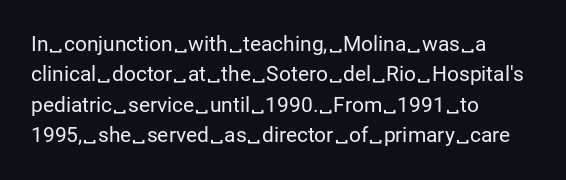
Letter spacing: default. Ink coverage per letter is moderate at most. The rag falls on the right side of this text block. Descenders are the only things crossing below the line. This block has exactly the height ordinary leading produces. This is the regular roman posture of the typeface.
